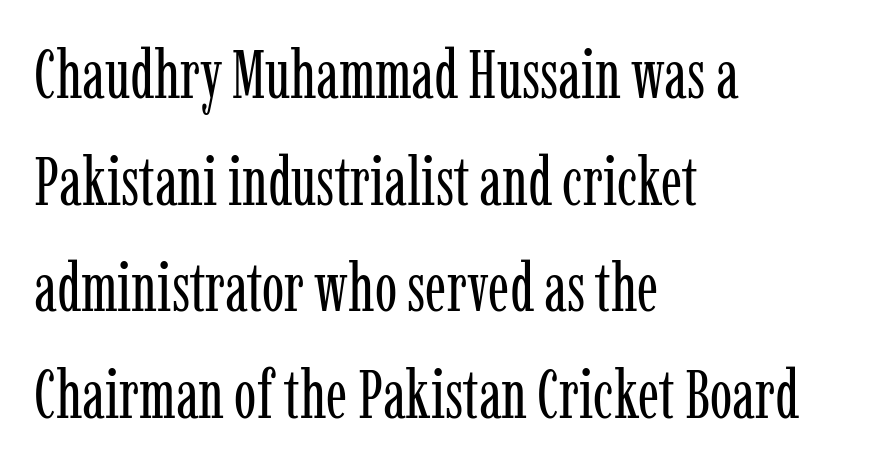
The image shows 67 px regular-weight, condensed serif type, upright; set left-aligned, normal line spacing (1.59x), normal letter spacing, not underlined; low stroke contrast and a medium x-height.
